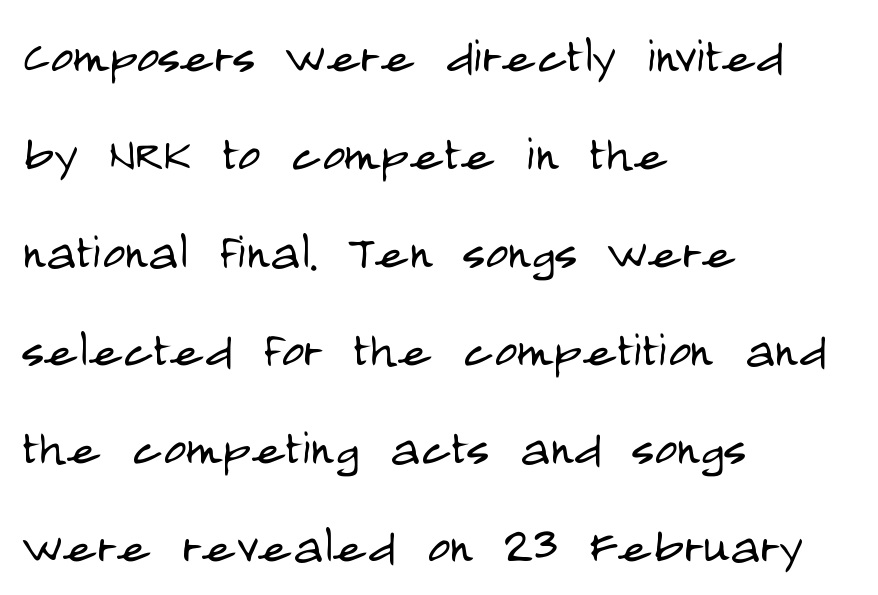
The image shows 62 px light, condensed sans-serif type, upright; set left-aligned, normal line spacing (1.58x), normal letter spacing, not underlined; low stroke contrast and a large x-height.
